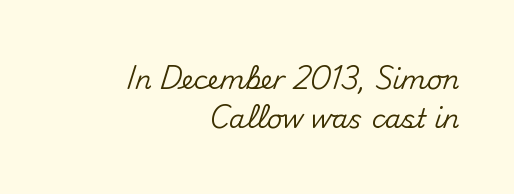
The image shows 26 px text type; set right-aligned, normal line spacing (1.51x), normal letter spacing, not underlined.
